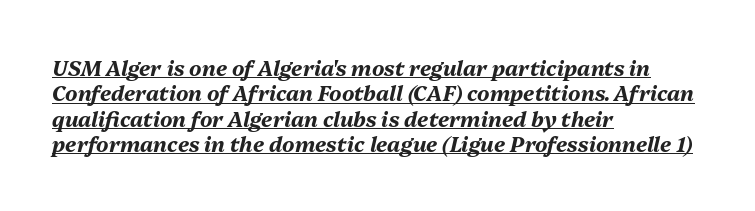
Q: Is the text bold? A: Yes.
Q: Is the text italic (slanted)? A: Yes, it leans right by about 13 degrees.
Q: Is the text underlined? A: Yes.
Q: How is the paragraph aligned? A: Left-aligned.
Q: Is the spacing between letters normal or unusually wide? A: Normal.
